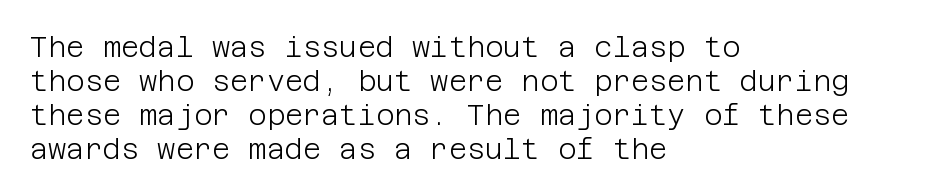
The image shows 28 px light sans-serif type, upright; set left-aligned, line spacing 1.21x, normal letter spacing, not underlined; low stroke contrast and a large x-height.
